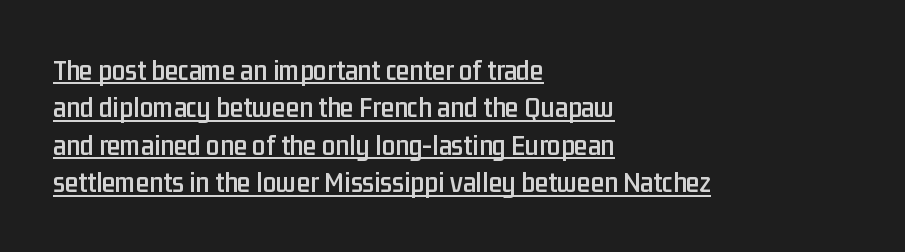
The image shows 30 px condensed sans-serif type, upright; set left-aligned, normal line spacing (1.25x), normal letter spacing, underlined; low stroke contrast and a medium x-height.
